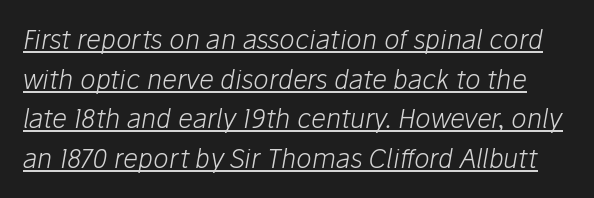
Regular leading. Stem width sits at or under what a default text font uses. Each line of the rendering has a horizontal stroke beneath the glyphs. Slant detected: the letters are inclined. Inter-character spacing is left at the font's built-in metrics.
